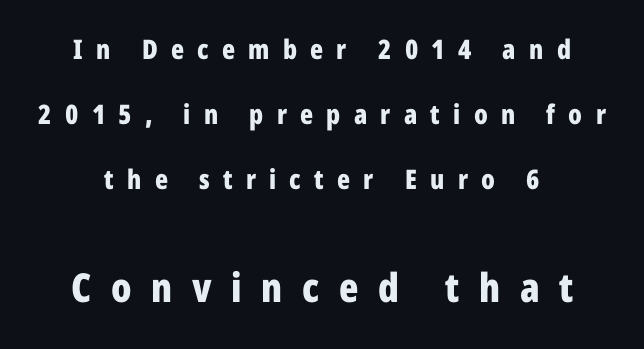
{"serif": "no", "italic": "no", "bold": "yes", "weight": "bold", "width": "condensed", "stroke_contrast": "low", "x_height": "medium", "monospaced": "no", "underline": "no", "align": "center", "line_spacing": "loose", "line_spacing_ratio": 2.41, "letter_spacing": "wide", "letter_spacing_em": 0.49, "larger_block": "second", "size_ratio": 1.48, "glyph_px": 40}
